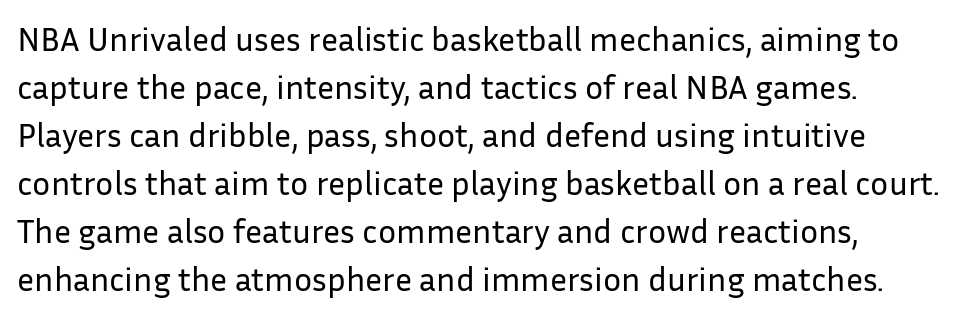
The typeface has the unassuming heft of standard copy or less. Characters remain perfectly vertical along every line. Each row of text sits above clean, open space. This sample uses plain, unmodified letter spacing.
